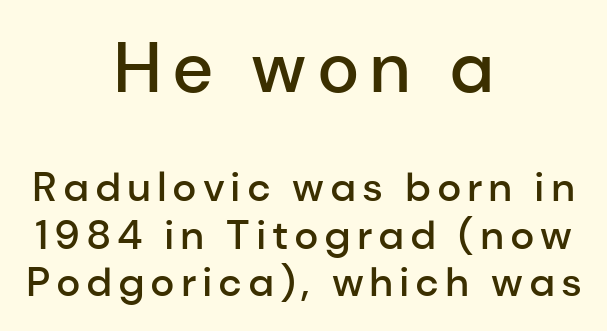
Q: Is the text bold? A: Semi-bold.
Q: Is the text italic (slanted)? A: No, it is upright.
Q: Is the typeface a serif or a sans-serif typeface? A: Sans-serif.
Q: Is the text underlined? A: No.
Q: How is the paragraph aligned? A: Centered.
Q: Which block of text is set in a larger size, the first (top) or the second (bottom)? A: The first (top) one.
Q: Width (condensed, normal, or wide)? A: Normal.
Q: Stroke contrast? A: Low.
Q: x-height? A: Medium.
Q: Monospaced? A: No.
